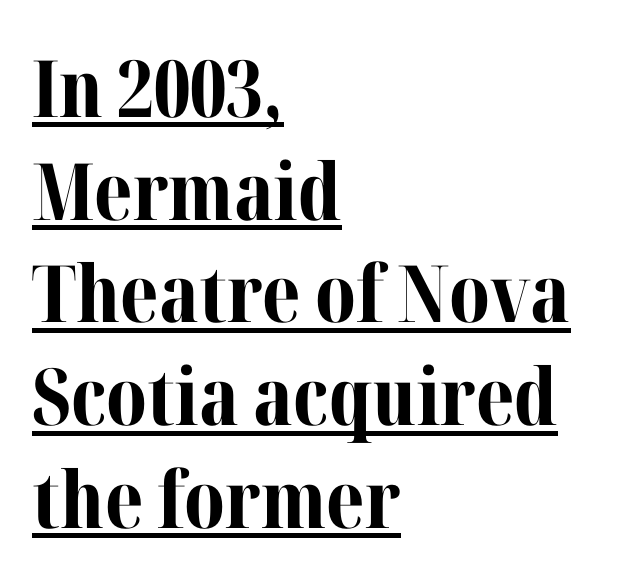
Q: Is the text bold? A: Yes.
Q: Is the text italic (slanted)? A: No, it is upright.
Q: Is the typeface a serif or a sans-serif typeface? A: Serif.
Q: Is the text underlined? A: Yes.
Q: How is the paragraph aligned? A: Left-aligned.
Q: Is the spacing between letters normal or unusually wide? A: Normal.
Q: Is the spacing between lines tight, normal or loose? A: Normal.
Q: Width (condensed, normal, or wide)? A: Normal.
Q: Stroke contrast? A: Medium.
Q: x-height? A: Medium.
Q: Monospaced? A: No.
